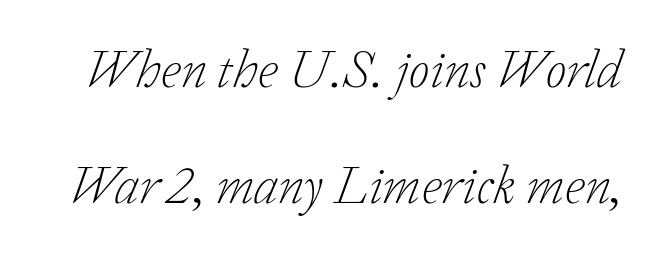
Q: Is the text bold? A: No.
Q: Is the text italic (slanted)? A: Yes, it leans right by about 20 degrees.
Q: Is the typeface a serif or a sans-serif typeface? A: Serif.
Q: Is the text underlined? A: No.
Q: Is the spacing between letters normal or unusually wide? A: Normal.
Q: Is the spacing between lines tight, normal or loose? A: Loose.
Q: Width (condensed, normal, or wide)? A: Normal.
Q: Stroke contrast? A: Low.
Q: x-height? A: Medium.
Q: Monospaced? A: No.
